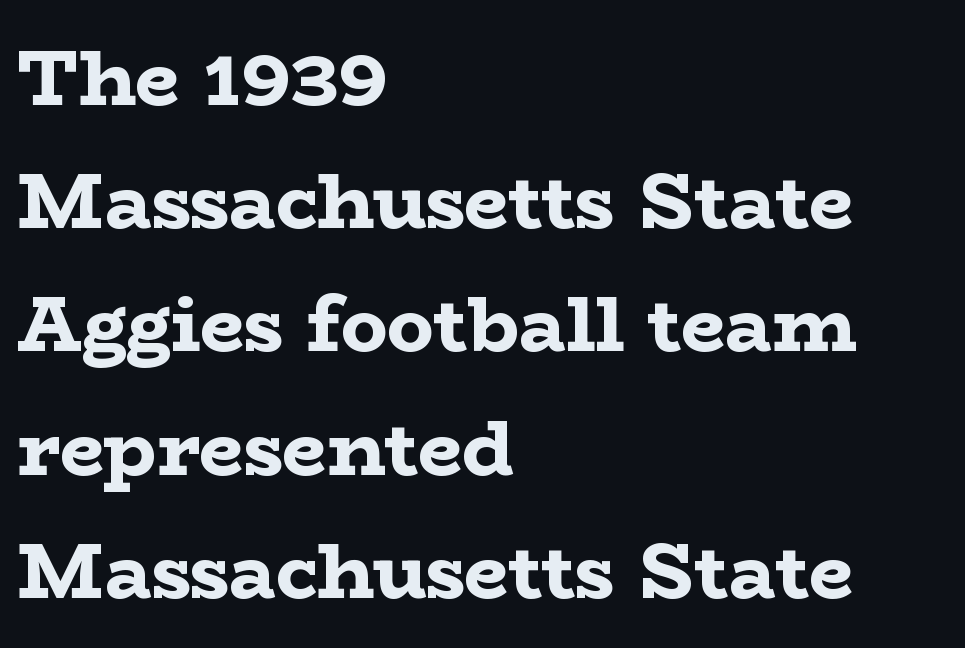
The image shows 78 px bold, wide serif type, upright; set left-aligned, normal line spacing (1.58x), normal letter spacing, not underlined; low stroke contrast and a medium x-height.
